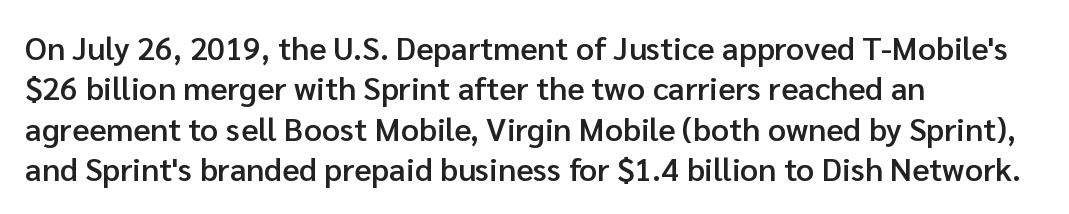
Q: Is the text bold? A: Semi-bold.
Q: Is the text italic (slanted)? A: No, it is upright.
Q: Is the typeface a serif or a sans-serif typeface? A: Sans-serif.
Q: Is the text underlined? A: No.
Q: How is the paragraph aligned? A: Left-aligned.
Q: Is the spacing between letters normal or unusually wide? A: Normal.
Q: Is the spacing between lines tight, normal or loose? A: Normal.
Q: Width (condensed, normal, or wide)? A: Normal.
Q: Stroke contrast? A: Low.
Q: x-height? A: Medium.
Q: Monospaced? A: No.
